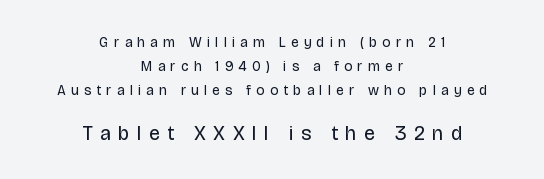
The typesetter chose a symmetrical, centered arrangement here. Compared with a typical body face, this is equally light or lighter still. Is the letter spacing exaggerated? Yes — the characters are pushed far apart. This is the regular roman posture of the typeface. Just letters on the line, the space beneath them empty.
